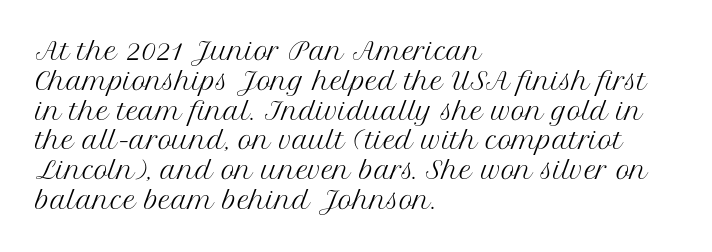
{"bold": "no", "underline": "no", "align": "left", "line_spacing_ratio": 1.24, "letter_spacing": "normal", "letter_spacing_em": 0.0, "glyph_px": 24}
